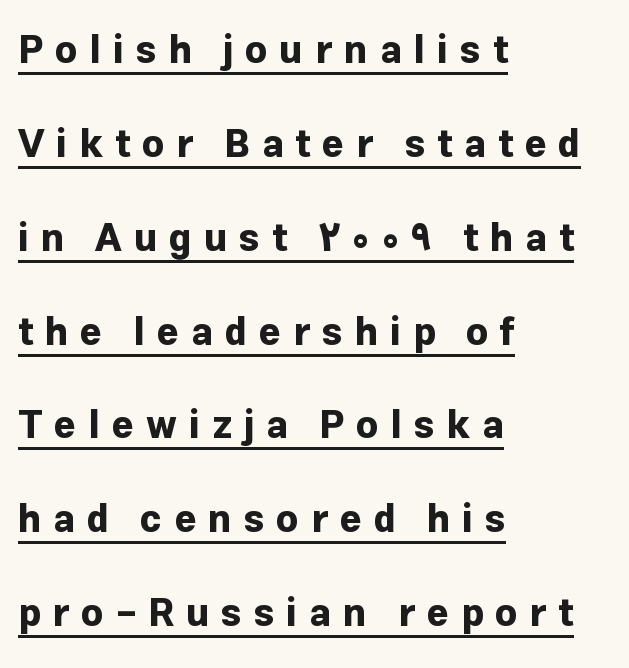
Q: Is the text bold? A: Yes.
Q: Is the text italic (slanted)? A: No, it is upright.
Q: Is the typeface a serif or a sans-serif typeface? A: Sans-serif.
Q: Is the text underlined? A: Yes.
Q: How is the paragraph aligned? A: Left-aligned.
Q: Is the spacing between letters normal or unusually wide? A: Unusually wide.
Q: Is the spacing between lines tight, normal or loose? A: Loose.
Q: Width (condensed, normal, or wide)? A: Normal.
Q: Stroke contrast? A: Low.
Q: x-height? A: Medium.
Q: Monospaced? A: No.
